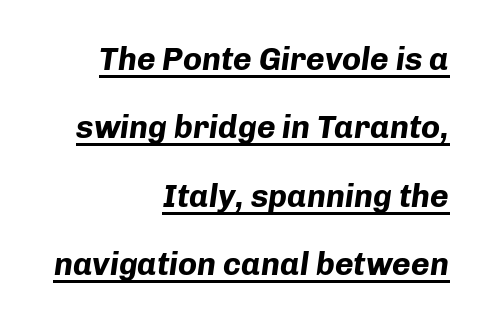
{"italic": "yes", "lean": "right", "slant_degrees": 8, "bold": "yes", "weight": "bold", "width": "normal", "stroke_contrast": "low", "x_height": "medium", "monospaced": "no", "underline": "yes", "align": "right", "line_spacing": "loose", "line_spacing_ratio": 2.14, "letter_spacing": "normal", "letter_spacing_em": 0.0, "glyph_px": 32}
